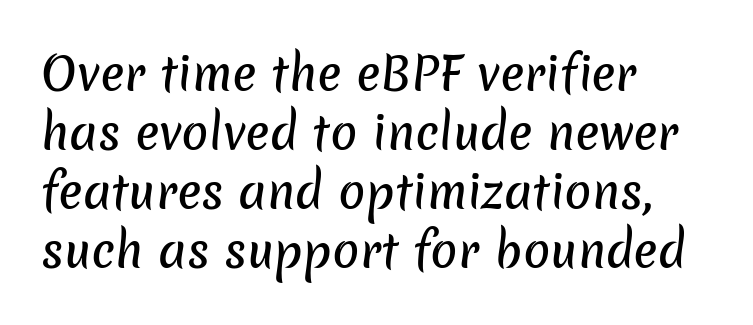
The image shows 45 px sans-serif type; set left-aligned, normal line spacing (1.31x), normal letter spacing, not underlined; low stroke contrast and a medium x-height.
